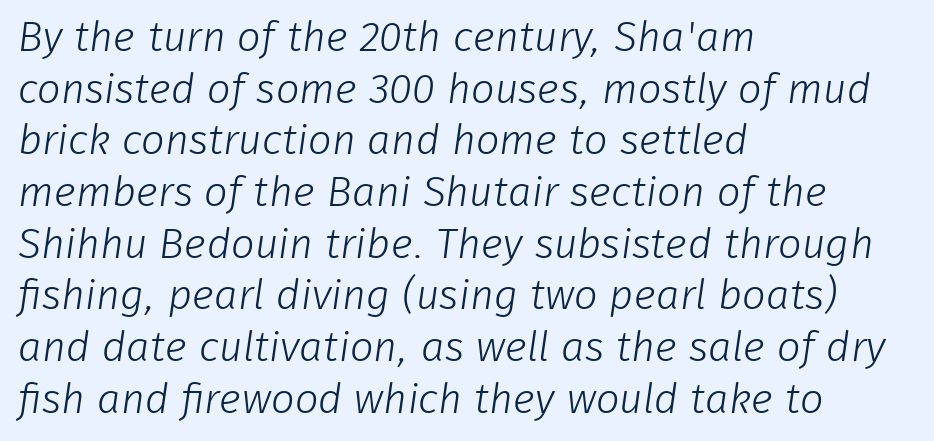
The rendering keeps characters at their native spacing. Weight: not bold — regular or lighter. I'd call this a sans setting — the letters go barefoot. The compositor pushed each line to the left boundary. Underlining? Definitely not there. Each letter keeps its own natural width here, so spacing adapts to shape.
